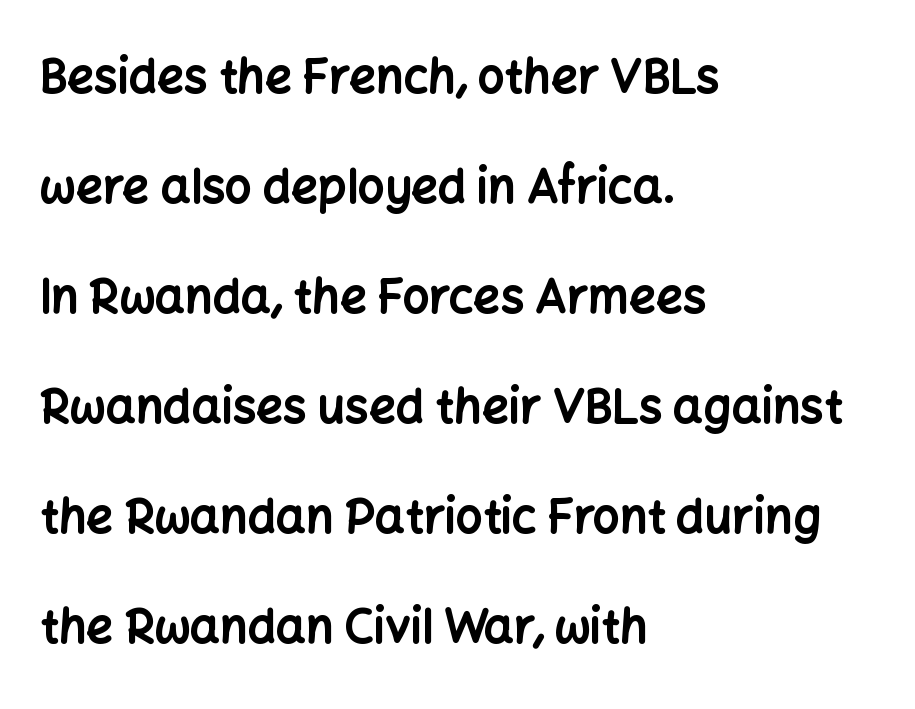
The image shows 47 px bold sans-serif type, upright; set left-aligned, loose line spacing (2.34x), normal letter spacing, not underlined; low stroke contrast and a medium x-height.
